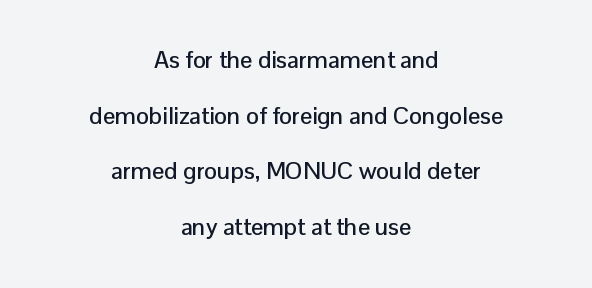
The compositor balanced each line on the midline. Beneath every word, the page is bare. Loosely led — the rows are spread out. The letters sit at their default tracking, neither squeezed nor spread.
